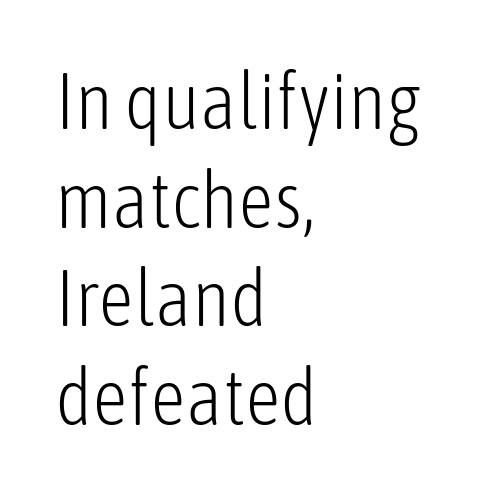
Standard letterfit; no display-style spreading of the glyphs. Baseline-to-baseline distance is the conventional proportion of letter height. The letters advance in unequal steps, a hallmark of proportional type. Ordinary non-slanted type is in use. Beneath every word, the page is bare. The characters display no serif detailing; their extremities are plain.
